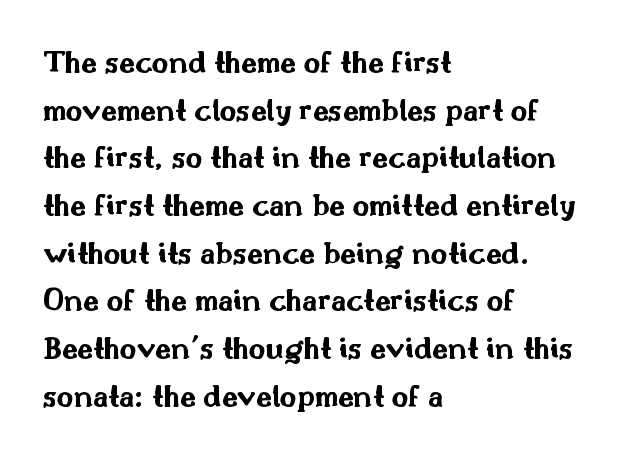
{"serif": "no", "italic": "no", "bold": "yes", "weight": "bold", "width": "wide", "stroke_contrast": "medium", "x_height": "small", "monospaced": "no", "underline": "no", "align": "left", "line_spacing": "normal", "line_spacing_ratio": 1.49, "letter_spacing": "normal", "letter_spacing_em": 0.0, "glyph_px": 32}
